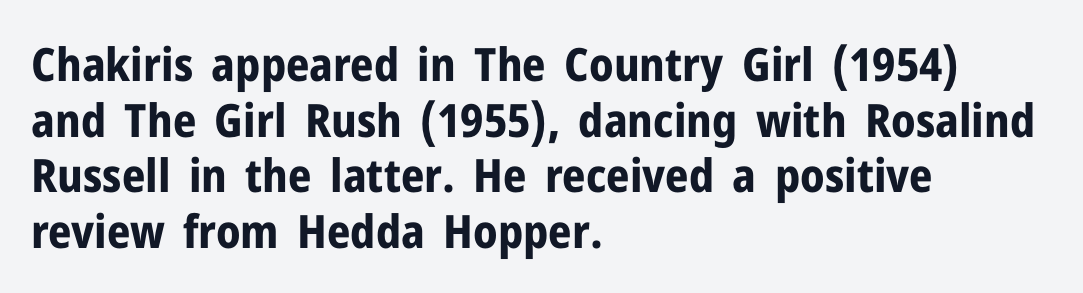
The image shows 46 px bold sans-serif type, upright; set left-aligned, line spacing 1.21x, normal letter spacing, not underlined; low stroke contrast and a medium x-height.
